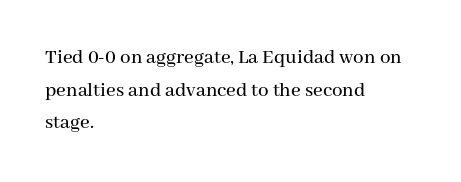
{"italic": "no", "underline": "no", "align": "left", "line_spacing": "normal", "line_spacing_ratio": 1.55, "letter_spacing": "normal", "letter_spacing_em": 0.0, "glyph_px": 21}
